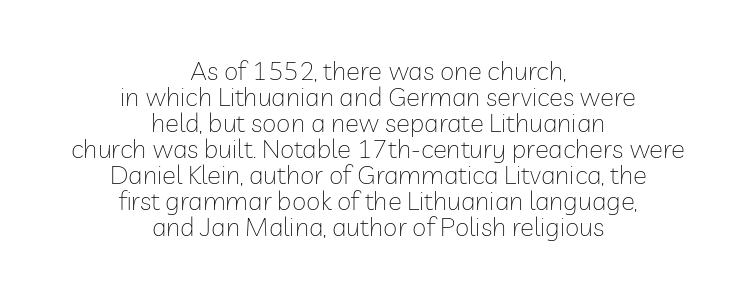
Q: Is the text bold? A: No.
Q: Is the text italic (slanted)? A: No, it is upright.
Q: Is the text underlined? A: No.
Q: How is the paragraph aligned? A: Centered.
Q: Is the spacing between letters normal or unusually wide? A: Normal.
Q: Is the spacing between lines tight, normal or loose? A: Tight.
